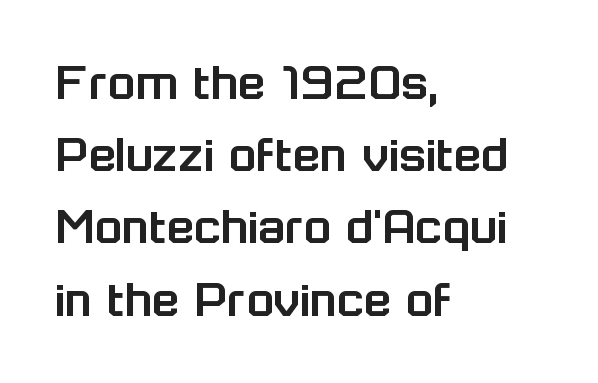
{"serif": "no", "italic": "no", "width": "normal", "stroke_contrast": "low", "x_height": "medium", "monospaced": "no", "underline": "no", "align": "left", "line_spacing": "normal", "line_spacing_ratio": 1.29, "letter_spacing": "normal", "letter_spacing_em": 0.0, "glyph_px": 56}
